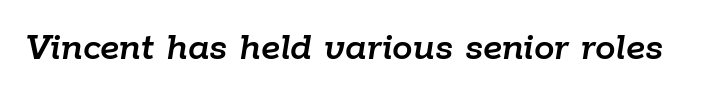
The gaps between neighbouring characters are ordinary and unremarkable. It's the slanting kind of type. The space beneath each line is pristine and unruled. Looks like regular typesetting: each glyph gets only the width it needs.
